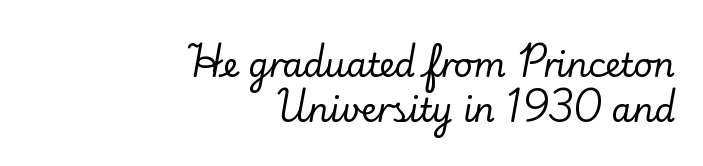
{"serif": "yes", "width": "normal", "stroke_contrast": "low", "x_height": "small", "monospaced": "no", "underline": "no", "align": "right", "line_spacing": "normal", "line_spacing_ratio": 1.36, "letter_spacing": "normal", "letter_spacing_em": 0.0, "glyph_px": 33}
